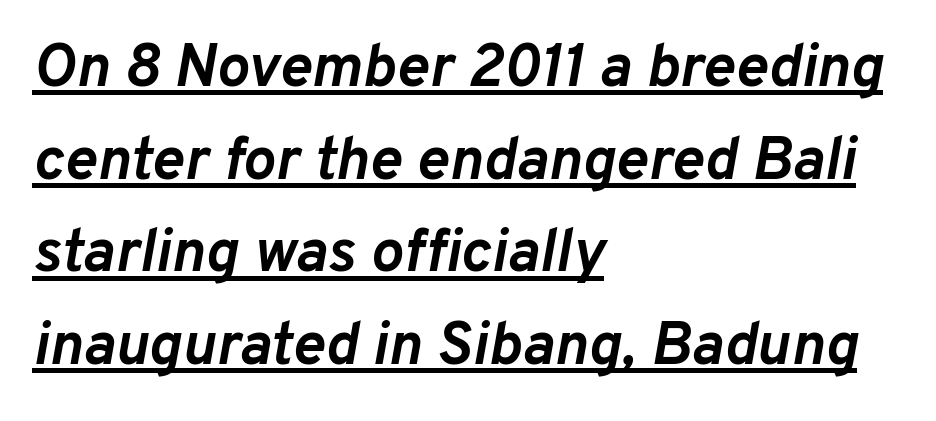
Compared with ordinary roman type, these characters are visibly tilted. Tracking here is standard; glyphs follow each other at the usual distance. I'd describe the lettering as bold — thick and assertive. Quick note: underline on.
